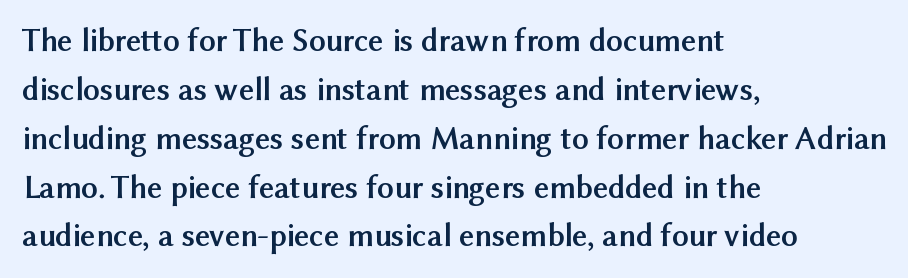
{"serif": "no", "italic": "no", "bold": "yes", "weight": "semibold", "width": "normal", "stroke_contrast": "medium", "x_height": "medium", "monospaced": "no", "underline": "no", "align": "left", "line_spacing": "normal", "line_spacing_ratio": 1.48, "letter_spacing": "normal", "letter_spacing_em": 0.0, "glyph_px": 33}
